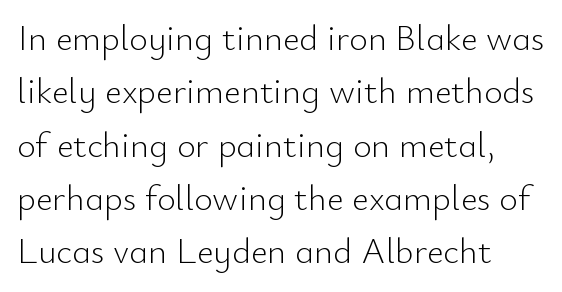
Horizontal bands of white between lines are of average thickness. Check the space under the baseline: it is left empty. In terms of letterspacing, this is plain default setting. This sample is left-justified, so line endings fall wherever the words run out.
